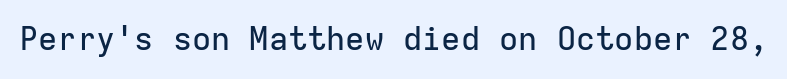
The image shows 32 px sans-serif type, upright, monospaced; set normal letter spacing, not underlined; low stroke contrast and a medium x-height.
